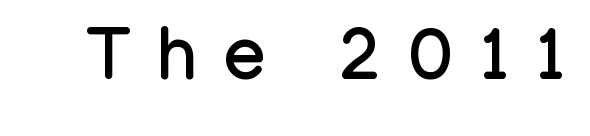
{"serif": "no", "italic": "no", "width": "condensed", "stroke_contrast": "low", "x_height": "medium", "monospaced": "no", "underline": "no", "letter_spacing": "wide", "letter_spacing_em": 0.36, "glyph_px": 74}
